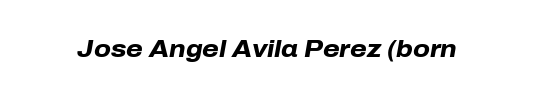
The image shows 24 px bold type, italic (leaning right); set normal letter spacing, not underlined.
